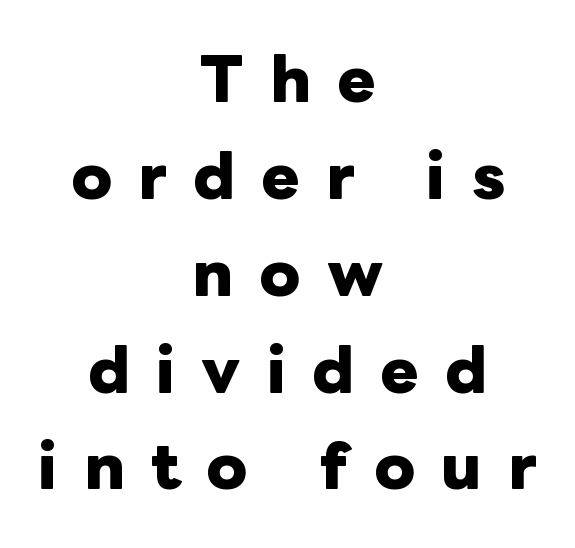
The image shows 58 px heavy type, upright; set centered, normal line spacing (1.67x), unusually wide letter spacing (+0.45 em), not underlined; low stroke contrast and a medium x-height.
